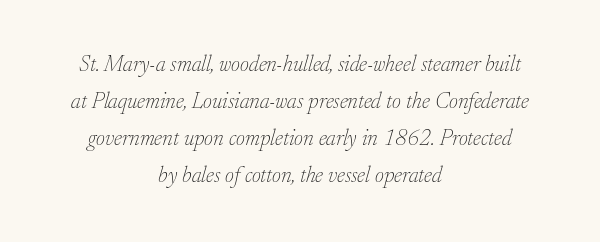
Q: Is the text bold? A: No.
Q: Is the text italic (slanted)? A: Yes, it leans right by about 17 degrees.
Q: Is the text underlined? A: No.
Q: How is the paragraph aligned? A: Centered.
Q: Is the spacing between letters normal or unusually wide? A: Normal.
Q: Is the spacing between lines tight, normal or loose? A: Normal.
